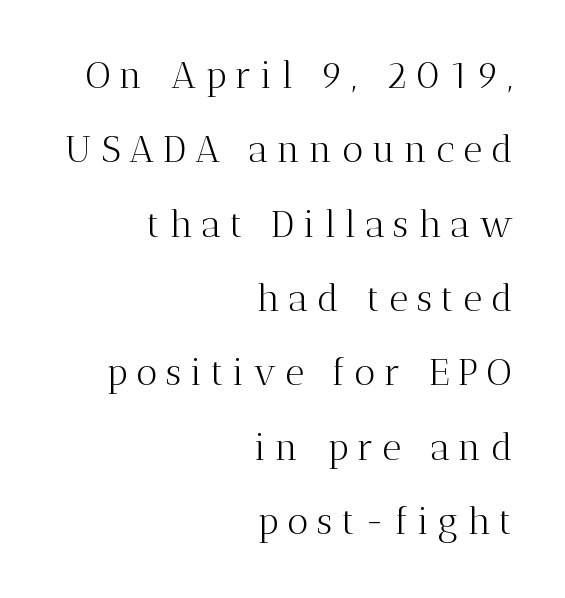
Q: Is the text bold? A: No.
Q: Is the text italic (slanted)? A: No, it is upright.
Q: Is the typeface a serif or a sans-serif typeface? A: Serif.
Q: Is the text underlined? A: No.
Q: How is the paragraph aligned? A: Right-aligned.
Q: Is the spacing between letters normal or unusually wide? A: Unusually wide.
Q: Is the spacing between lines tight, normal or loose? A: Loose.
Q: Width (condensed, normal, or wide)? A: Normal.
Q: Stroke contrast? A: Medium.
Q: x-height? A: Medium.
Q: Monospaced? A: No.
